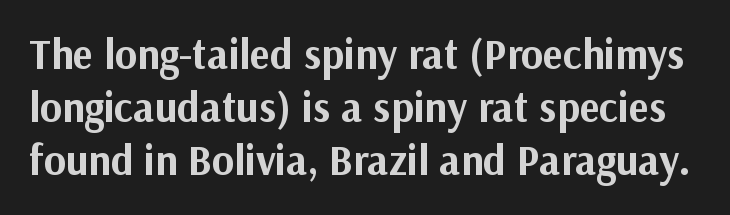
{"serif": "no", "italic": "no", "bold": "yes", "weight": "bold", "width": "normal", "stroke_contrast": "medium", "x_height": "medium", "monospaced": "no", "underline": "no", "line_spacing": "normal", "line_spacing_ratio": 1.26, "letter_spacing": "normal", "letter_spacing_em": 0.0, "glyph_px": 42}
